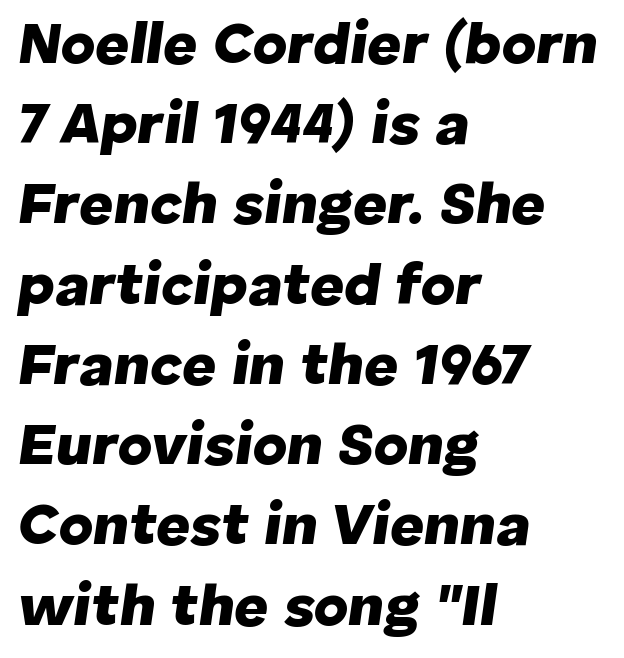
Compared with a centered layout, this one pins lines to the left instead. Its strokes are broad and dark, the hallmark of bold type. The passage shown is typed in a proportional face where columns would drift. Posture: slanted. Default kerning and tracking; the words read as compact shapes. Whoever set this chose a conventional vertical rhythm.
